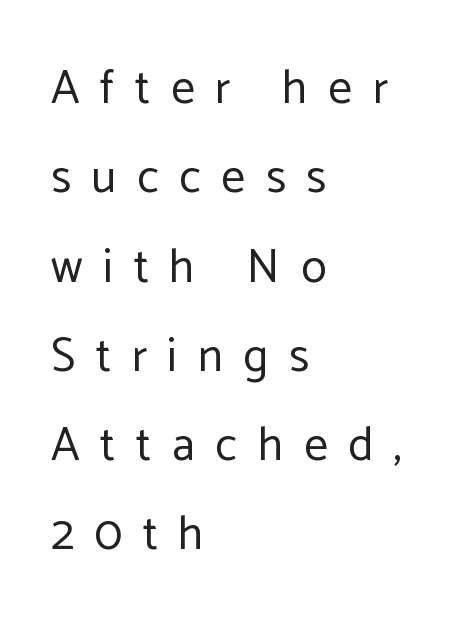
Q: Is the text bold? A: No.
Q: Is the text italic (slanted)? A: No, it is upright.
Q: Is the typeface a serif or a sans-serif typeface? A: Sans-serif.
Q: Is the text underlined? A: No.
Q: How is the paragraph aligned? A: Left-aligned.
Q: Is the spacing between letters normal or unusually wide? A: Unusually wide.
Q: Is the spacing between lines tight, normal or loose? A: Loose.
Q: Width (condensed, normal, or wide)? A: Normal.
Q: Stroke contrast? A: Low.
Q: x-height? A: Medium.
Q: Monospaced? A: No.
